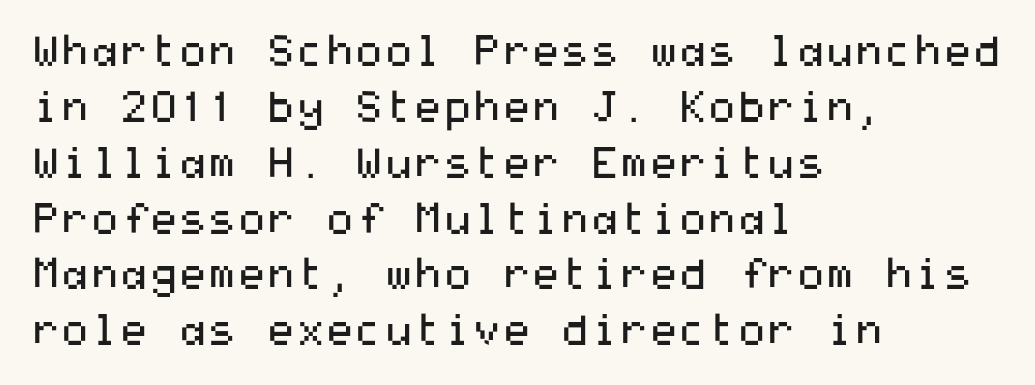
Q: Is the text bold? A: No.
Q: Is the text italic (slanted)? A: No, it is upright.
Q: Is the typeface a serif or a sans-serif typeface? A: Sans-serif.
Q: Is the text underlined? A: No.
Q: How is the paragraph aligned? A: Left-aligned.
Q: Is the spacing between letters normal or unusually wide? A: Normal.
Q: Is the spacing between lines tight, normal or loose? A: Normal.
Q: Width (condensed, normal, or wide)? A: Wide.
Q: Stroke contrast? A: Medium.
Q: x-height? A: Medium.
